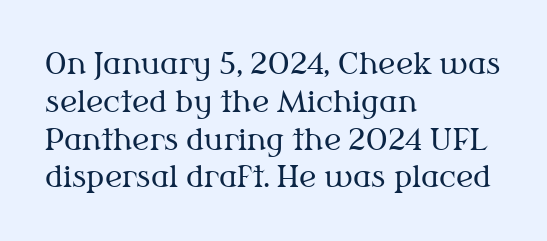
The image shows 30 px regular-weight serif type, upright; set left-aligned, normal line spacing (1.26x), normal letter spacing, not underlined; medium stroke contrast and a medium x-height.
